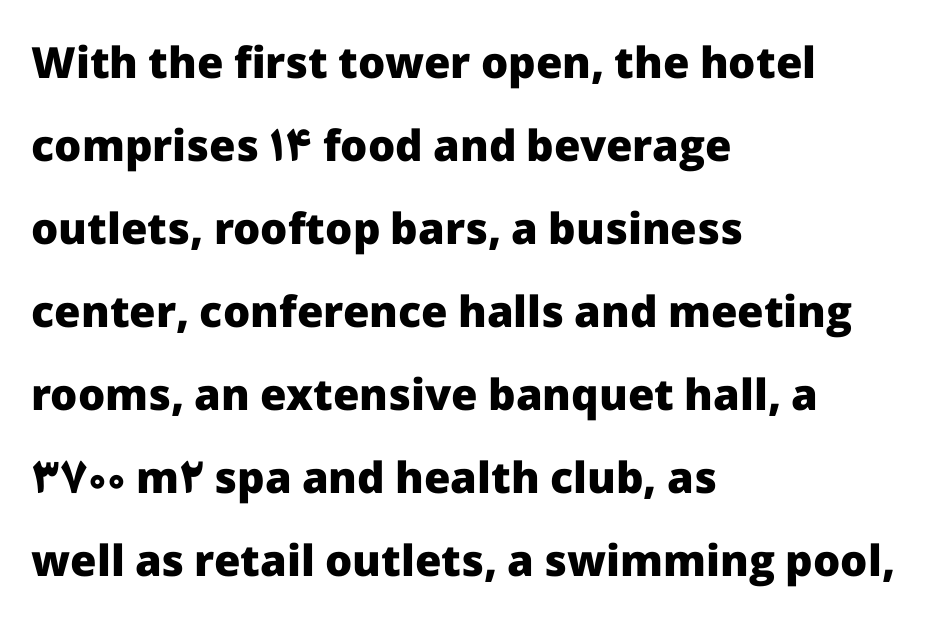
{"serif": "no", "italic": "no", "bold": "yes", "weight": "heavy", "width": "normal", "stroke_contrast": "low", "x_height": "medium", "monospaced": "no", "underline": "no", "align": "left", "line_spacing": "loose", "line_spacing_ratio": 1.93, "letter_spacing": "normal", "letter_spacing_em": 0.0, "glyph_px": 43}
